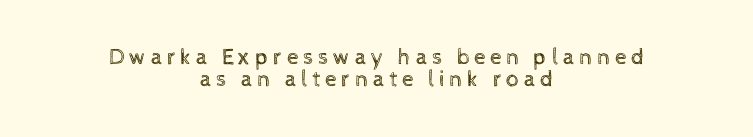
Q: Is the text bold? A: No.
Q: Is the text italic (slanted)? A: No, it is upright.
Q: Is the text underlined? A: No.
Q: How is the paragraph aligned? A: Centered.
Q: Is the spacing between letters normal or unusually wide? A: Unusually wide.
Q: Is the spacing between lines tight, normal or loose? A: Tight.
